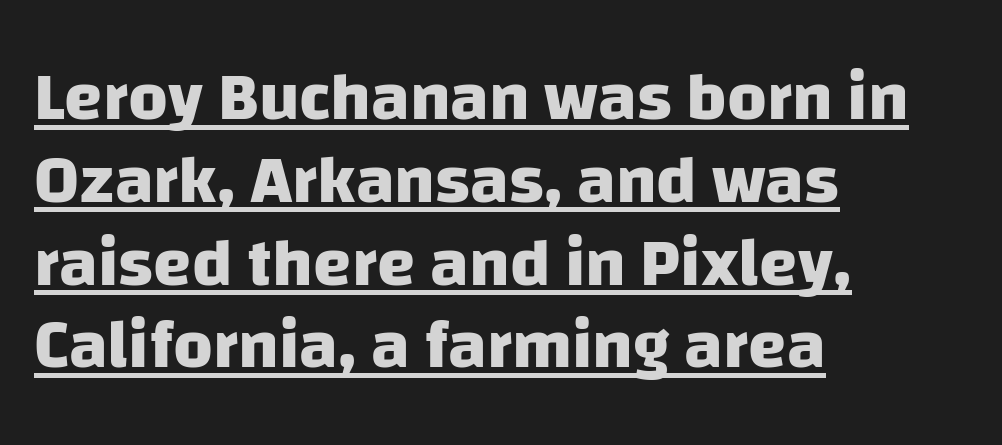
Q: Is the text bold? A: Yes.
Q: Is the typeface a serif or a sans-serif typeface? A: Sans-serif.
Q: Is the text underlined? A: Yes.
Q: How is the paragraph aligned? A: Left-aligned.
Q: Is the spacing between letters normal or unusually wide? A: Normal.
Q: Width (condensed, normal, or wide)? A: Normal.
Q: Stroke contrast? A: Low.
Q: x-height? A: Large.
Q: Monospaced? A: No.
